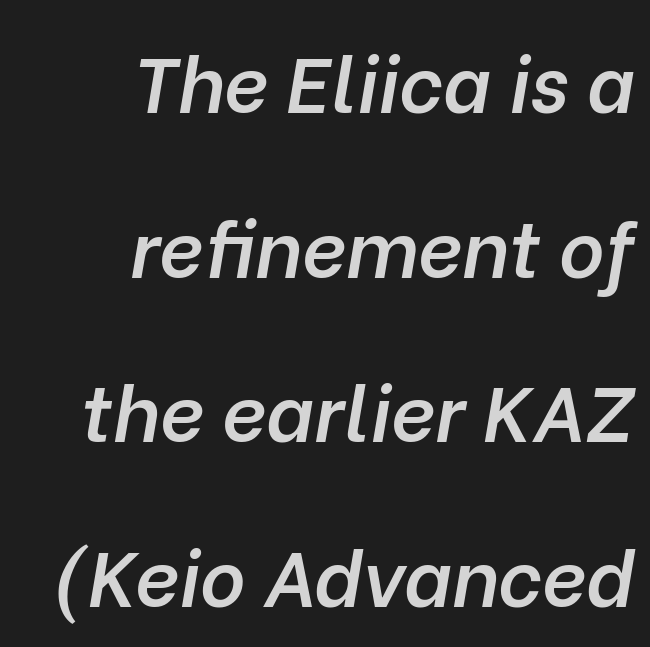
Q: Is the text bold? A: Semi-bold.
Q: Is the text italic (slanted)? A: Yes, it leans right by about 10 degrees.
Q: Is the text underlined? A: No.
Q: How is the paragraph aligned? A: Right-aligned.
Q: Is the spacing between letters normal or unusually wide? A: Normal.
Q: Is the spacing between lines tight, normal or loose? A: Loose.
Q: Width (condensed, normal, or wide)? A: Normal.
Q: Stroke contrast? A: Low.
Q: x-height? A: Medium.
Q: Monospaced? A: No.
